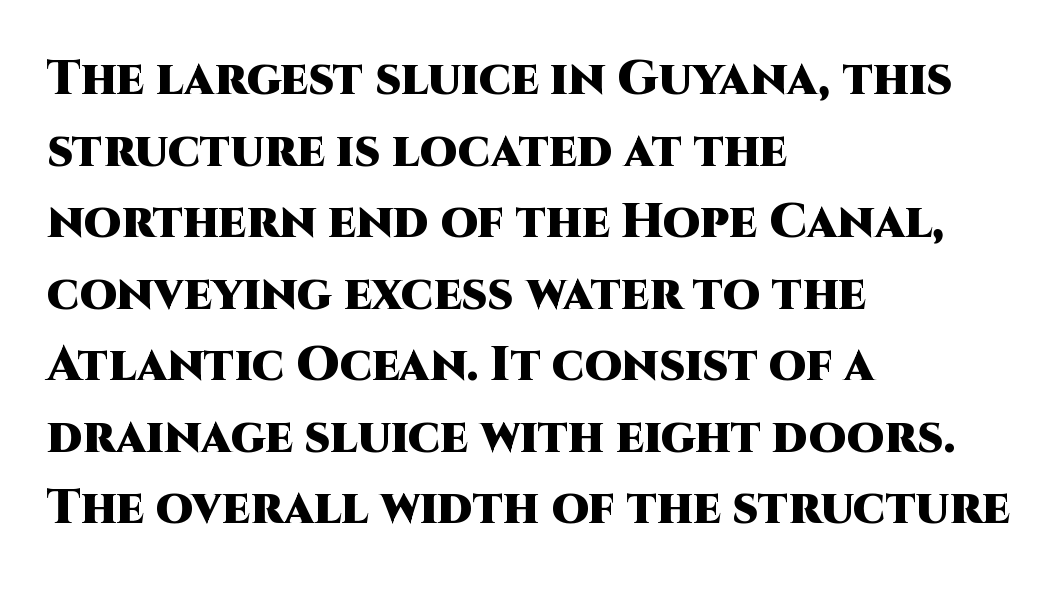
Q: Is the text bold? A: Yes.
Q: Is the text italic (slanted)? A: No, it is upright.
Q: Is the typeface a serif or a sans-serif typeface? A: Sans-serif.
Q: Is the text underlined? A: No.
Q: How is the paragraph aligned? A: Left-aligned.
Q: Is the spacing between letters normal or unusually wide? A: Normal.
Q: Is the spacing between lines tight, normal or loose? A: Normal.
Q: Width (condensed, normal, or wide)? A: Normal.
Q: Stroke contrast? A: High.
Q: x-height? A: Large.
Q: Monospaced? A: No.
